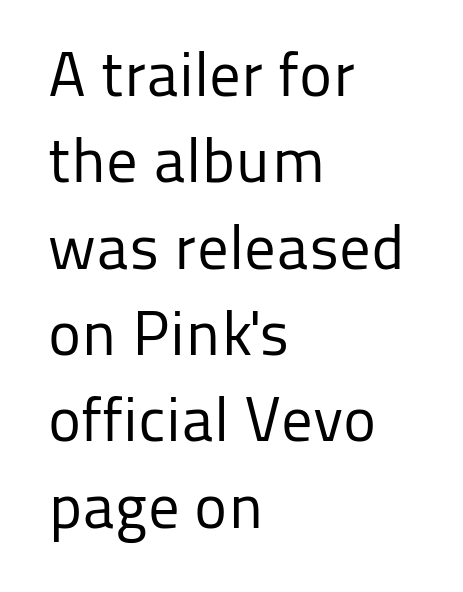
{"serif": "no", "italic": "no", "bold": "no", "weight": "regular", "width": "normal", "stroke_contrast": "low", "x_height": "medium", "monospaced": "no", "underline": "no", "align": "left", "line_spacing": "normal", "line_spacing_ratio": 1.37, "letter_spacing": "normal", "letter_spacing_em": 0.0, "glyph_px": 63}
